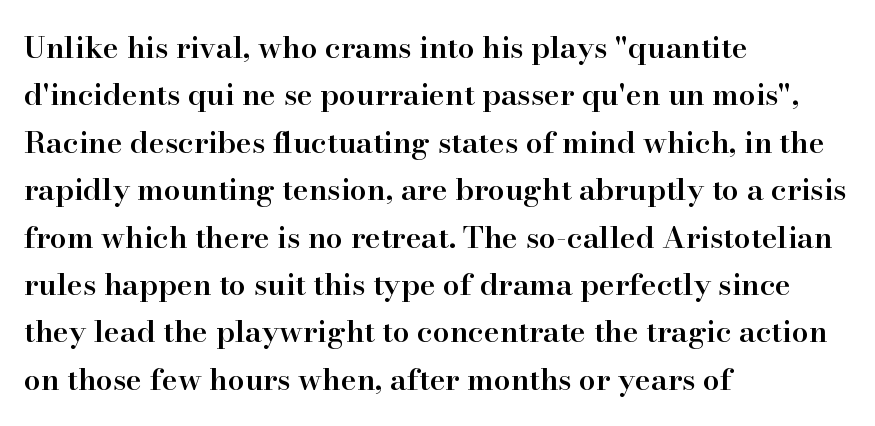
Q: Is the text bold? A: Semi-bold.
Q: Is the text italic (slanted)? A: No, it is upright.
Q: Is the typeface a serif or a sans-serif typeface? A: Serif.
Q: Is the text underlined? A: No.
Q: How is the paragraph aligned? A: Left-aligned.
Q: Is the spacing between letters normal or unusually wide? A: Normal.
Q: Is the spacing between lines tight, normal or loose? A: Normal.
Q: Width (condensed, normal, or wide)? A: Normal.
Q: Stroke contrast? A: High.
Q: x-height? A: Small.
Q: Monospaced? A: No.
